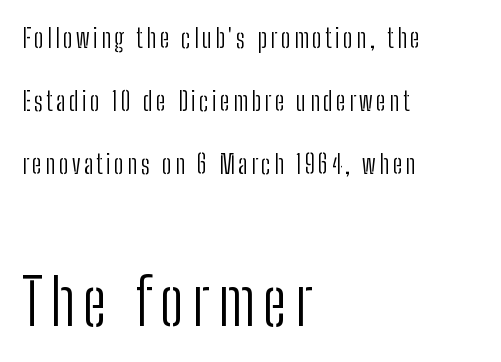
Q: Is the text bold? A: No.
Q: Is the text italic (slanted)? A: No, it is upright.
Q: Is the typeface a serif or a sans-serif typeface? A: Sans-serif.
Q: Is the text underlined? A: No.
Q: How is the paragraph aligned? A: Left-aligned.
Q: Is the spacing between lines tight, normal or loose? A: Loose.
Q: Which block of text is set in a larger size, the first (top) or the second (bottom)? A: The second (bottom) one.
Q: Width (condensed, normal, or wide)? A: Condensed.
Q: Stroke contrast? A: Low.
Q: x-height? A: Medium.
Q: Monospaced? A: No.
